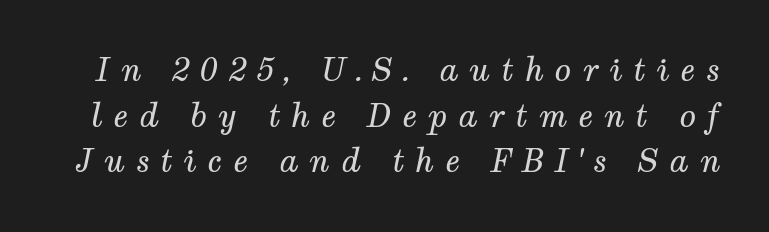
The image shows 31 px regular-weight serif type, italic (leaning right); set normal line spacing (1.47x), unusually wide letter spacing (+0.35 em), not underlined; medium stroke contrast and a medium x-height.
